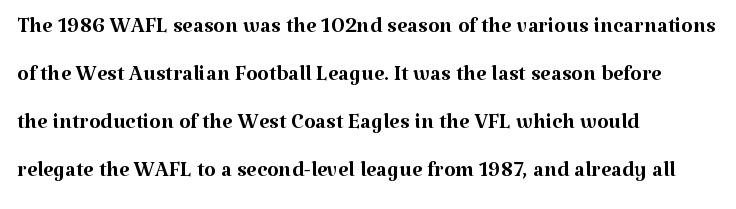
The image shows 30 px regular-weight serif type, upright; set left-aligned, normal line spacing (1.6x), normal letter spacing, not underlined; medium stroke contrast and a medium x-height.
